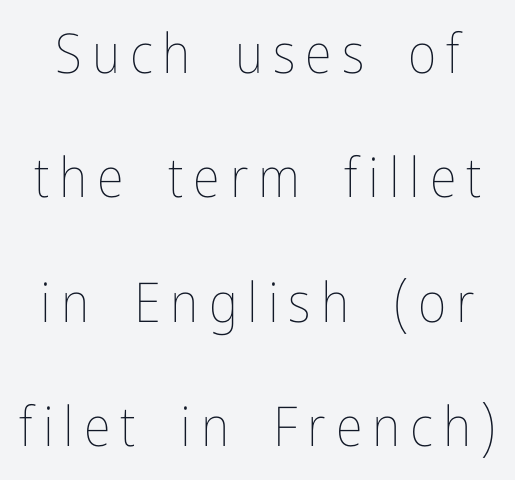
{"italic": "no", "bold": "no", "weight": "thin", "width": "condensed", "stroke_contrast": "low", "x_height": "medium", "monospaced": "no", "underline": "no", "line_spacing": "loose", "line_spacing_ratio": 2.26, "glyph_px": 55}
